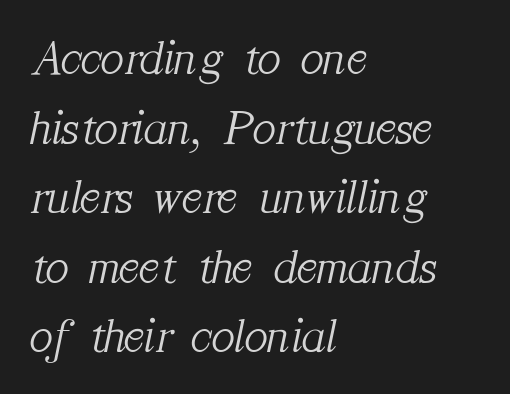
The font's italic variant was chosen for this text. Characters follow at the spacing the type designer built in. Horizontal alignment here is leftward, the default for most running prose. Interline gaps are of average width in this sample. No chunkiness to these letters — they're not bold.
